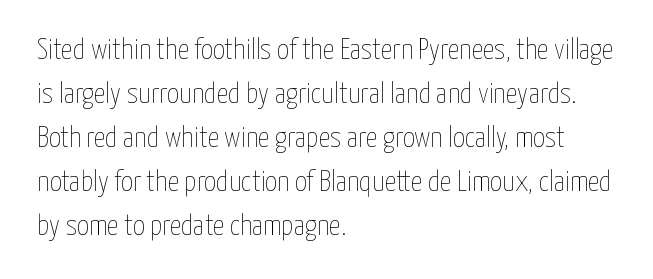
{"italic": "no", "bold": "no", "weight": "thin", "width": "condensed", "stroke_contrast": "low", "x_height": "medium", "monospaced": "no", "underline": "no", "align": "left", "line_spacing": "normal", "line_spacing_ratio": 1.52, "letter_spacing": "normal", "letter_spacing_em": 0.0, "glyph_px": 29}
